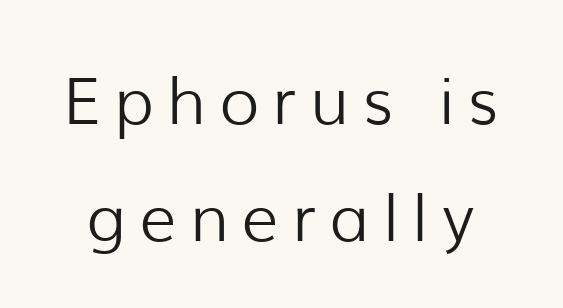
{"serif": "no", "italic": "no", "bold": "no", "weight": "light", "width": "normal", "stroke_contrast": "low", "x_height": "medium", "monospaced": "no", "underline": "no", "line_spacing_ratio": 1.8, "letter_spacing": "wide", "letter_spacing_em": 0.2, "glyph_px": 65}
